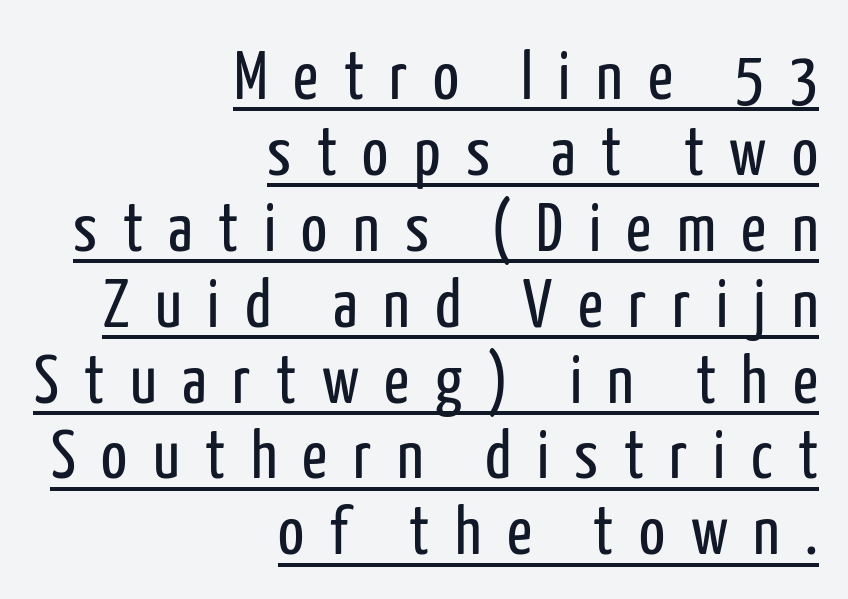
The image shows 69 px regular-weight, condensed sans-serif type, upright; set right-aligned, tight line spacing (1.1x), unusually wide letter spacing (+0.37 em), underlined; low stroke contrast and a medium x-height.
